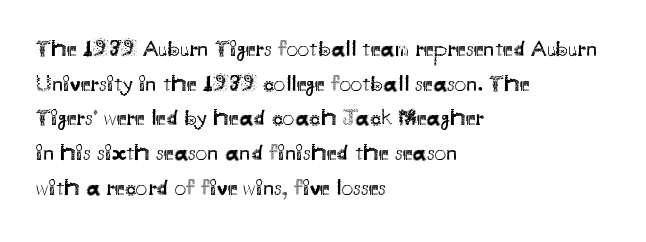
The image shows 23 px text type, upright; set left-aligned, normal line spacing (1.51x), normal letter spacing, not underlined.
